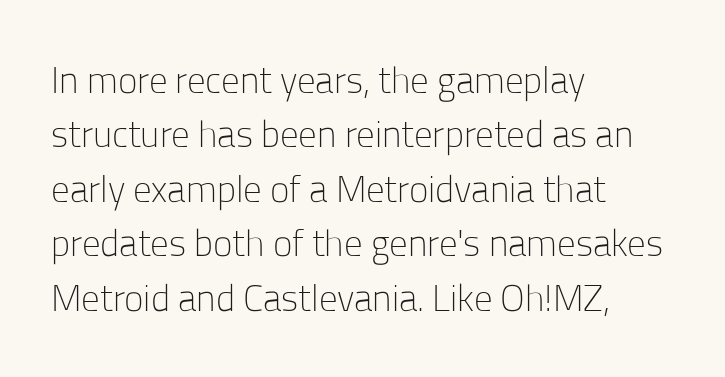
Q: Is the text bold? A: No.
Q: Is the text italic (slanted)? A: No, it is upright.
Q: Is the typeface a serif or a sans-serif typeface? A: Sans-serif.
Q: Is the text underlined? A: No.
Q: How is the paragraph aligned? A: Left-aligned.
Q: Is the spacing between letters normal or unusually wide? A: Normal.
Q: Is the spacing between lines tight, normal or loose? A: Normal.
Q: Width (condensed, normal, or wide)? A: Normal.
Q: Stroke contrast? A: Low.
Q: x-height? A: Medium.
Q: Monospaced? A: No.
